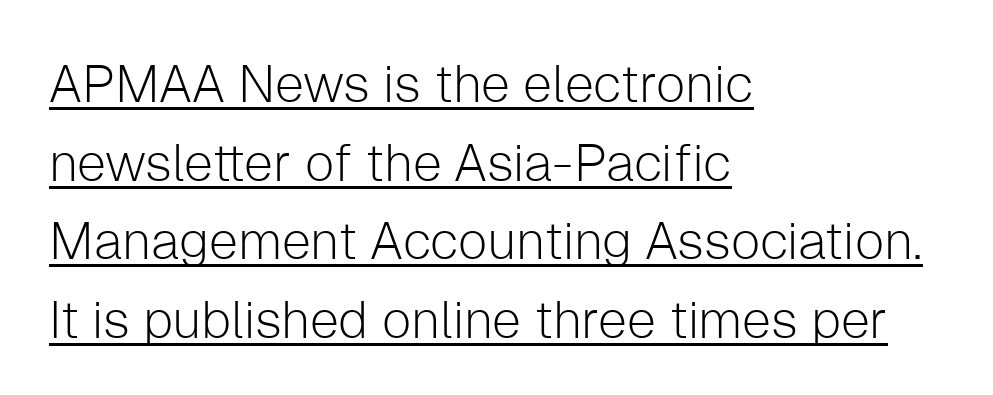
{"serif": "no", "italic": "no", "bold": "no", "weight": "light", "width": "normal", "stroke_contrast": "low", "x_height": "medium", "monospaced": "no", "underline": "yes", "align": "left", "line_spacing": "normal", "line_spacing_ratio": 1.51, "letter_spacing": "normal", "letter_spacing_em": 0.0, "glyph_px": 52}
